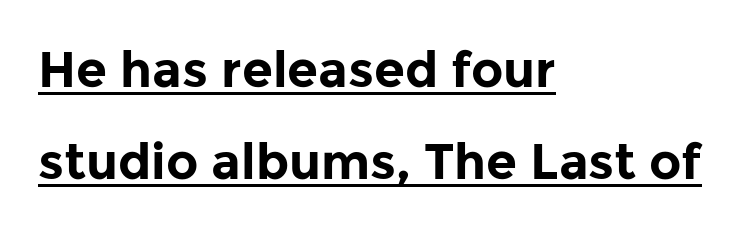
Q: Is the text bold? A: Yes.
Q: Is the text italic (slanted)? A: No, it is upright.
Q: Is the typeface a serif or a sans-serif typeface? A: Sans-serif.
Q: Is the text underlined? A: Yes.
Q: How is the paragraph aligned? A: Left-aligned.
Q: Is the spacing between letters normal or unusually wide? A: Normal.
Q: Width (condensed, normal, or wide)? A: Normal.
Q: Stroke contrast? A: Low.
Q: x-height? A: Medium.
Q: Monospaced? A: No.
